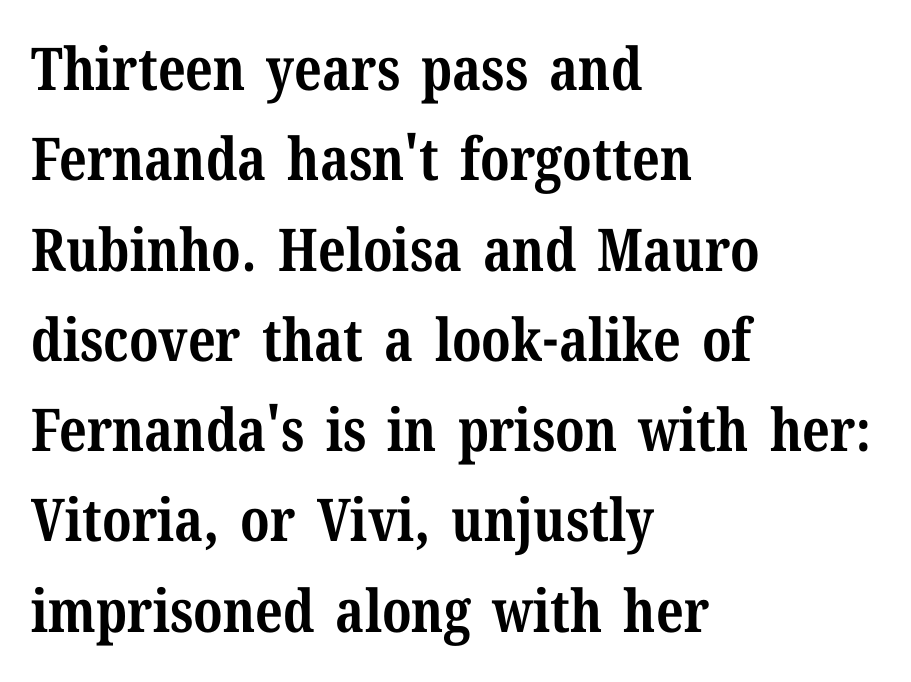
Q: Is the text bold? A: Yes.
Q: Is the text italic (slanted)? A: No, it is upright.
Q: Is the typeface a serif or a sans-serif typeface? A: Serif.
Q: Is the text underlined? A: No.
Q: How is the paragraph aligned? A: Left-aligned.
Q: Is the spacing between letters normal or unusually wide? A: Normal.
Q: Is the spacing between lines tight, normal or loose? A: Normal.
Q: Width (condensed, normal, or wide)? A: Normal.
Q: Stroke contrast? A: Medium.
Q: x-height? A: Medium.
Q: Monospaced? A: No.
